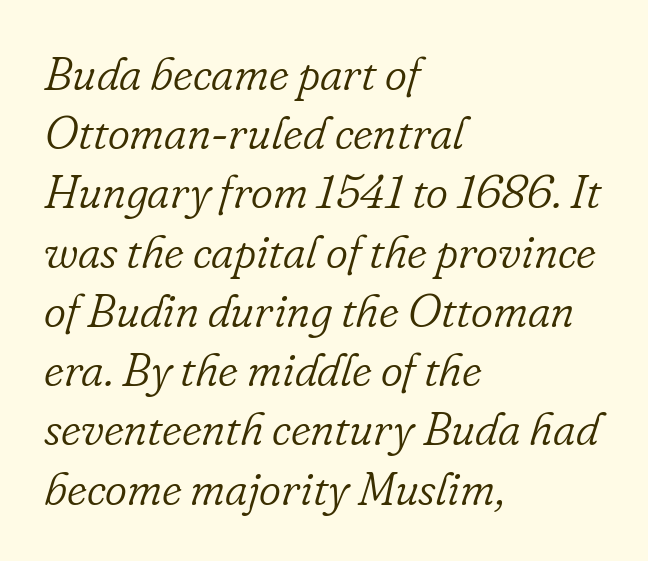
The image shows 47 px light serif type, italic (leaning right); set left-aligned, normal line spacing (1.26x), normal letter spacing, not underlined; low stroke contrast and a small x-height.
